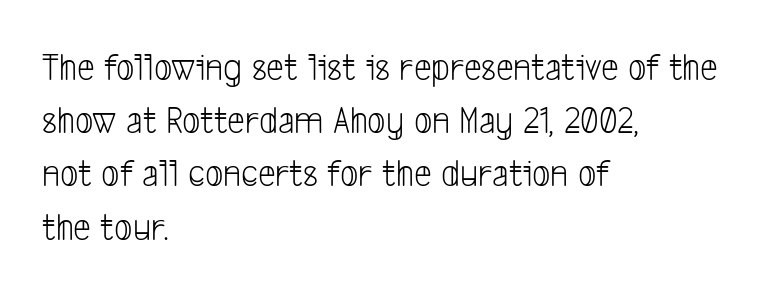
Quick note: underline off. The cut favours lightness, reaching ordinary text weight at its darkest. Is this a fixed-width face? No — the glyphs have proportional, varying widths. These lines keep a tight, regular rhythm from letter to letter. The paragraph has a hard left edge and a soft right edge.
